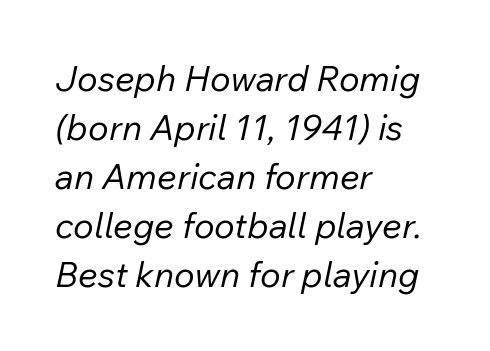
Each stroke keeps to a modest, everyday thickness or less. What stands out about the letter spacing? Nothing — it is the standard amount. Casual observation: everything's shoved over to the left. This sample has the flowing, uneven cadence of proportional lettering. Evenly set lines give the paragraph a standard silhouette.
